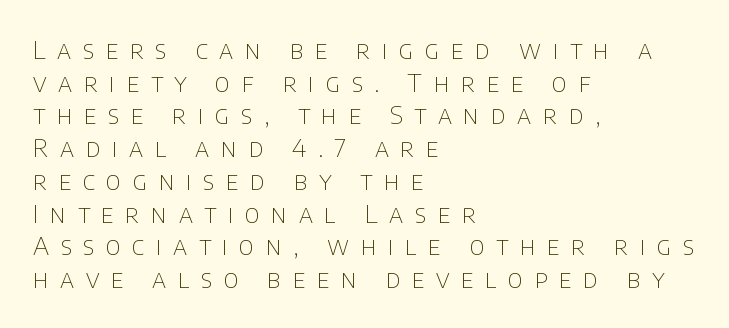
Q: Is the text bold? A: No.
Q: Is the text italic (slanted)? A: No, it is upright.
Q: Is the text underlined? A: No.
Q: How is the paragraph aligned? A: Left-aligned.
Q: Is the spacing between letters normal or unusually wide? A: Unusually wide.
Q: Is the spacing between lines tight, normal or loose? A: Normal.
